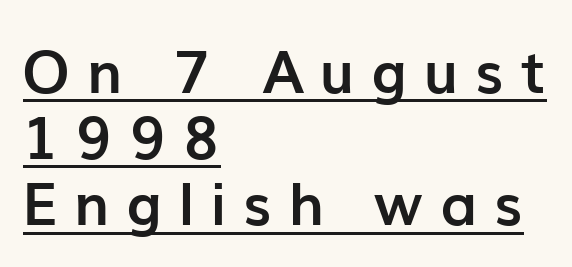
Q: Is the text bold? A: Yes.
Q: Is the text italic (slanted)? A: No, it is upright.
Q: Is the typeface a serif or a sans-serif typeface? A: Sans-serif.
Q: Is the text underlined? A: Yes.
Q: How is the paragraph aligned? A: Left-aligned.
Q: Is the spacing between letters normal or unusually wide? A: Unusually wide.
Q: Is the spacing between lines tight, normal or loose? A: Tight.
Q: Width (condensed, normal, or wide)? A: Normal.
Q: Stroke contrast? A: Low.
Q: x-height? A: Medium.
Q: Monospaced? A: No.
